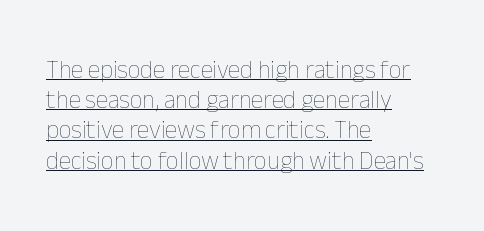
The image shows 25 px text type, upright; set left-aligned, line spacing 1.21x, normal letter spacing, underlined.
